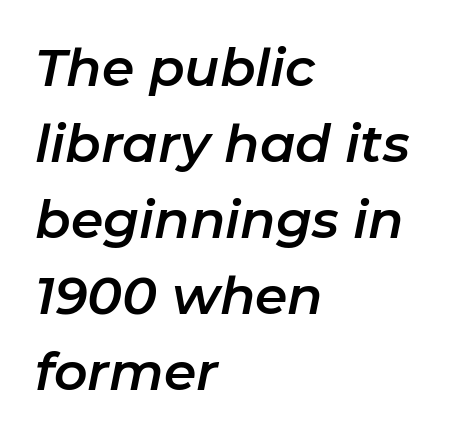
Q: Is the text italic (slanted)? A: Yes, it leans right by about 11 degrees.
Q: Is the text underlined? A: No.
Q: How is the paragraph aligned? A: Left-aligned.
Q: Is the spacing between letters normal or unusually wide? A: Normal.
Q: Is the spacing between lines tight, normal or loose? A: Normal.
Q: Width (condensed, normal, or wide)? A: Normal.
Q: Stroke contrast? A: Low.
Q: x-height? A: Medium.
Q: Monospaced? A: No.
